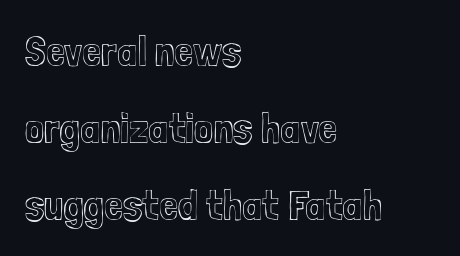
Q: Is the text italic (slanted)? A: No, it is upright.
Q: Is the text underlined? A: No.
Q: How is the paragraph aligned? A: Left-aligned.
Q: Is the spacing between letters normal or unusually wide? A: Normal.
Q: Width (condensed, normal, or wide)? A: Condensed.
Q: x-height? A: Medium.
Q: Monospaced? A: No.
